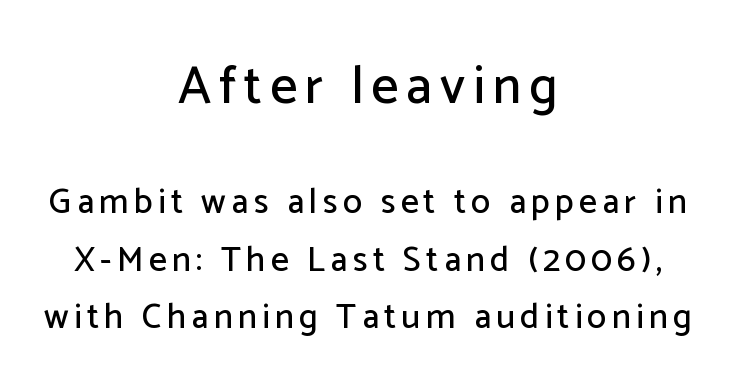
Block one is the big one; block two sits smaller underneath. The zone under the glyphs is completely vacant. Classification — sans serif. A normal amount of white space separates one row of letters from the next. A typesetter would mark this as roman, not italic. The passage shown is typed in a proportional face where columns would drift.
